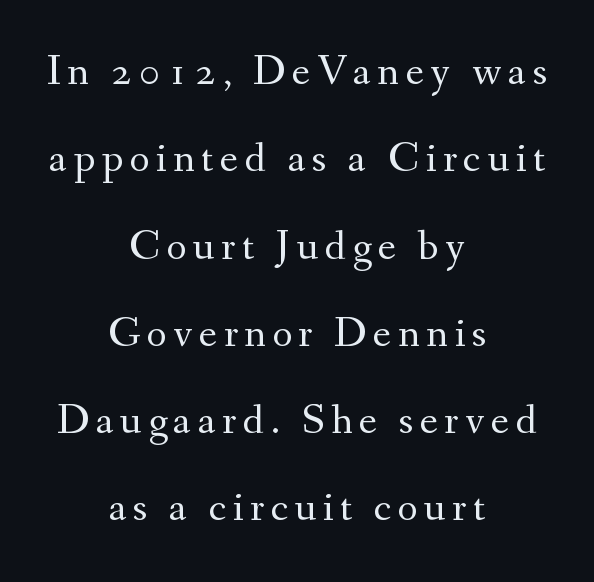
The image shows 43 px regular-weight serif type, upright; set centered, loose line spacing (2.03x), not underlined; medium stroke contrast and a small x-height.
